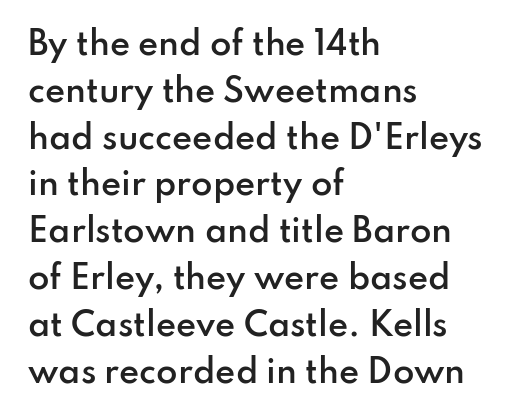
{"serif": "no", "italic": "no", "bold": "semi", "weight": "semibold", "width": "normal", "stroke_contrast": "low", "x_height": "small", "monospaced": "no", "underline": "no", "align": "left", "line_spacing": "normal", "line_spacing_ratio": 1.51, "letter_spacing": "normal", "letter_spacing_em": 0.0, "glyph_px": 31}
